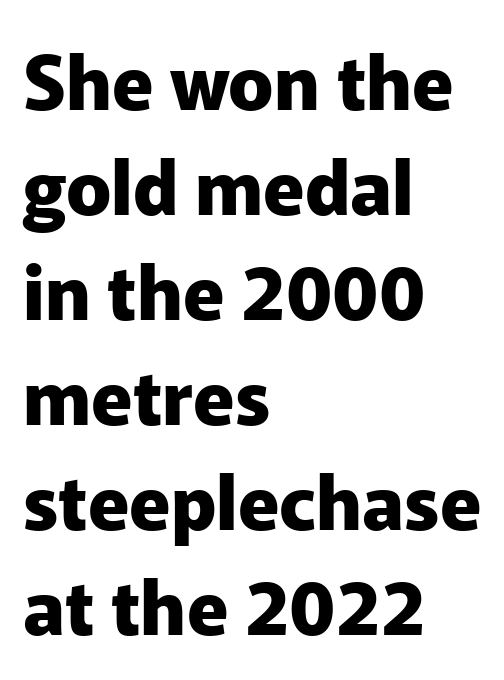
The image shows 75 px heavy sans-serif type, upright; set left-aligned, normal line spacing (1.4x), normal letter spacing, not underlined; low stroke contrast and a medium x-height.
